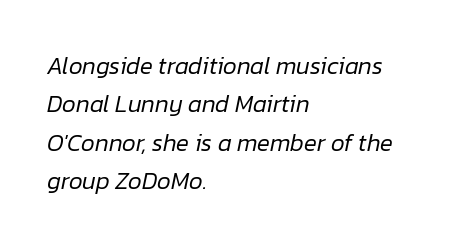
Q: Is the text bold? A: No.
Q: Is the text italic (slanted)? A: Yes, it leans right by about 12 degrees.
Q: Is the text underlined? A: No.
Q: How is the paragraph aligned? A: Left-aligned.
Q: Is the spacing between letters normal or unusually wide? A: Normal.
Q: Is the spacing between lines tight, normal or loose? A: Normal.
